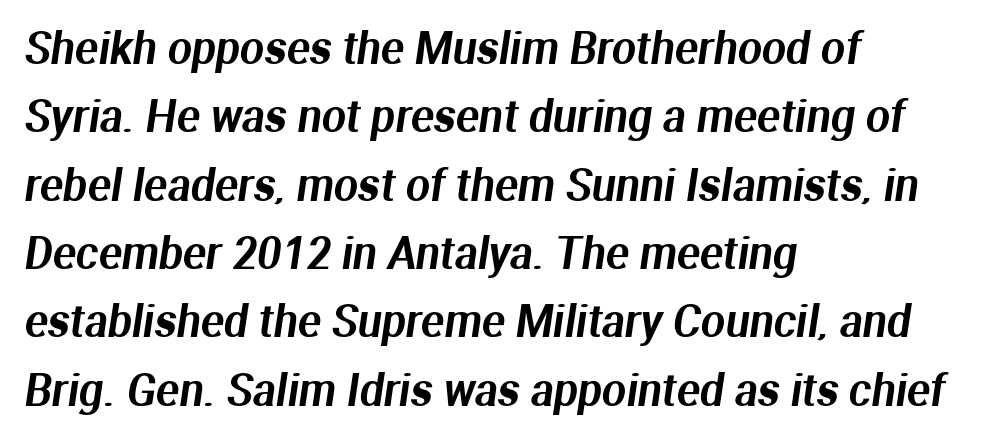
{"serif": "no", "width": "normal", "stroke_contrast": "medium", "x_height": "medium", "monospaced": "no", "underline": "no", "align": "left", "line_spacing": "normal", "line_spacing_ratio": 1.59, "letter_spacing": "normal", "letter_spacing_em": 0.0, "glyph_px": 43}
